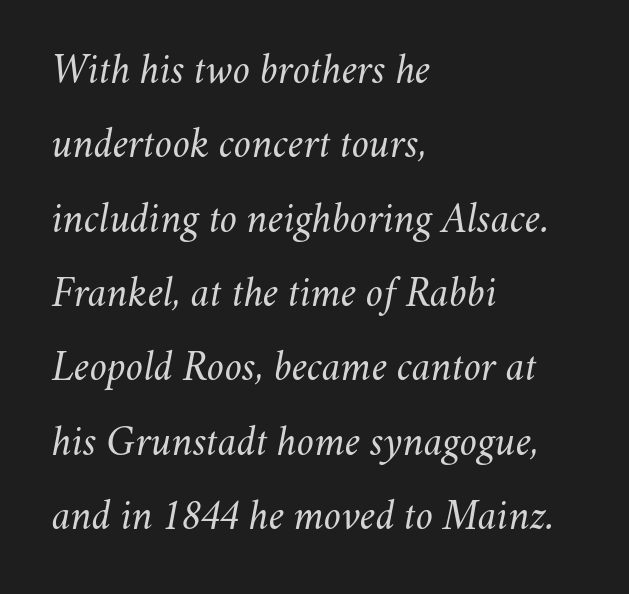
Q: Is the text bold? A: No.
Q: Is the text italic (slanted)? A: Yes, it leans right by about 11 degrees.
Q: Is the text underlined? A: No.
Q: How is the paragraph aligned? A: Left-aligned.
Q: Is the spacing between letters normal or unusually wide? A: Normal.
Q: Width (condensed, normal, or wide)? A: Normal.
Q: Stroke contrast? A: Medium.
Q: x-height? A: Small.
Q: Monospaced? A: No.
